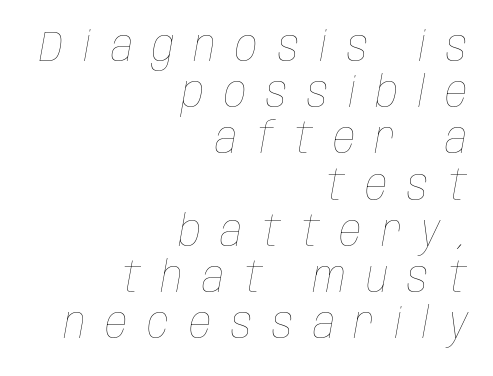
Line ends are locked; line starts wander. The specimen reads as italic at a glance. You could only call the tracking loose — the letters float apart. Is this a heavy cut? Hardly; it is regular or lighter. Spacing verdict: proportional, widths tailored to each character.
